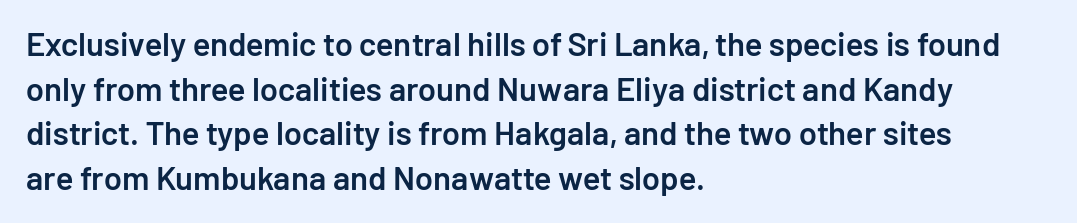
Q: Is the text bold? A: Semi-bold.
Q: Is the text italic (slanted)? A: No, it is upright.
Q: Is the typeface a serif or a sans-serif typeface? A: Sans-serif.
Q: Is the text underlined? A: No.
Q: How is the paragraph aligned? A: Left-aligned.
Q: Is the spacing between letters normal or unusually wide? A: Normal.
Q: Is the spacing between lines tight, normal or loose? A: Normal.
Q: Width (condensed, normal, or wide)? A: Normal.
Q: Stroke contrast? A: Low.
Q: x-height? A: Medium.
Q: Monospaced? A: No.
